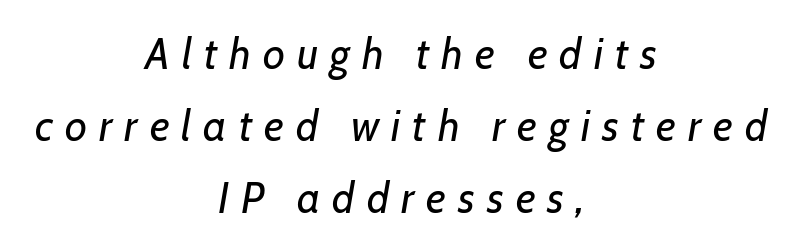
Q: Is the text bold? A: No.
Q: Is the text italic (slanted)? A: Yes, it leans right by about 7 degrees.
Q: Is the text underlined? A: No.
Q: How is the paragraph aligned? A: Centered.
Q: Is the spacing between letters normal or unusually wide? A: Unusually wide.
Q: Is the spacing between lines tight, normal or loose? A: Normal.
Q: Width (condensed, normal, or wide)? A: Normal.
Q: Stroke contrast? A: Low.
Q: x-height? A: Medium.
Q: Monospaced? A: No.
